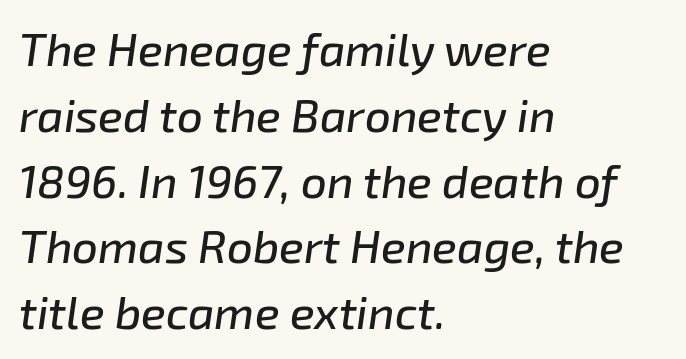
Is this a fixed-width face? No — the glyphs have proportional, varying widths. What's the leading like? Ordinary, nothing unusual. If you drew a line through each stem, it would be angled. A clean baseline with only descenders dipping below it. The lines in this sample share a left origin and differ only in where they stop.
